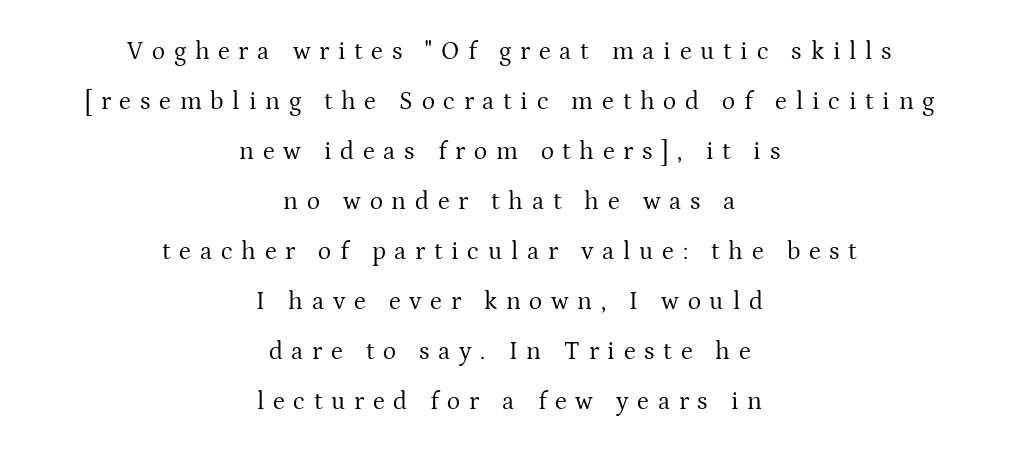
{"italic": "no", "bold": "no", "underline": "no", "align": "center", "line_spacing": "loose", "line_spacing_ratio": 2.0, "letter_spacing": "wide", "letter_spacing_em": 0.35, "glyph_px": 25}
